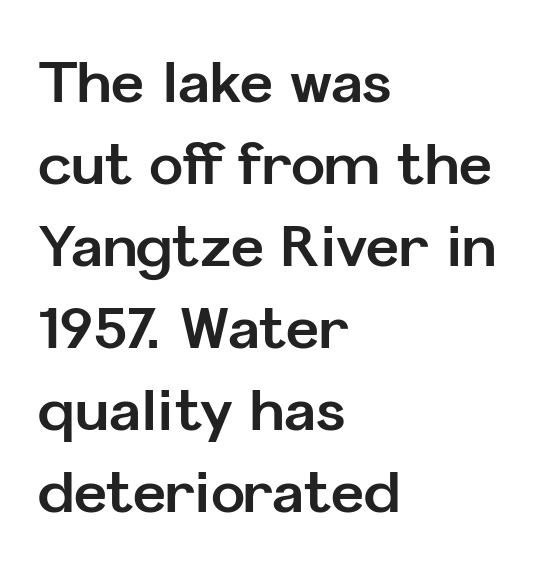
The image shows 57 px bold sans-serif type, upright; set left-aligned, normal line spacing (1.44x), normal letter spacing, not underlined; low stroke contrast and a medium x-height.
